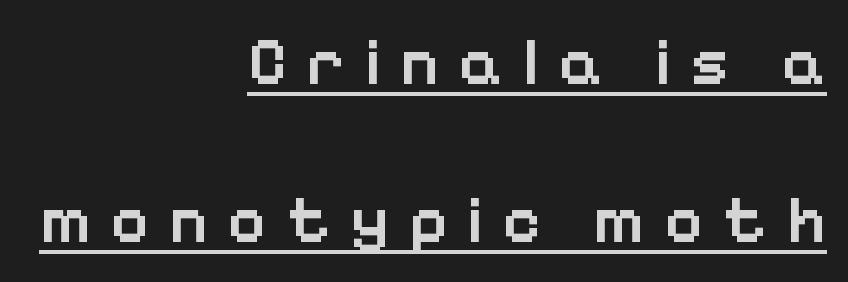
Q: Is the text bold? A: Semi-bold.
Q: Is the text italic (slanted)? A: No, it is upright.
Q: Is the typeface a serif or a sans-serif typeface? A: Sans-serif.
Q: Is the text underlined? A: Yes.
Q: How is the paragraph aligned? A: Right-aligned.
Q: Is the spacing between letters normal or unusually wide? A: Unusually wide.
Q: Is the spacing between lines tight, normal or loose? A: Loose.
Q: Width (condensed, normal, or wide)? A: Normal.
Q: Stroke contrast? A: Low.
Q: x-height? A: Medium.
Q: Monospaced? A: No.
